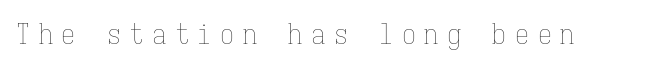
Each word looks stretched out because of the extra space between its letters. Caption: face not bold, strokes unweighted. Characters remain perfectly vertical along every line. The baseline area is clear. Looks like terminal output: every glyph gets an equal slot.
